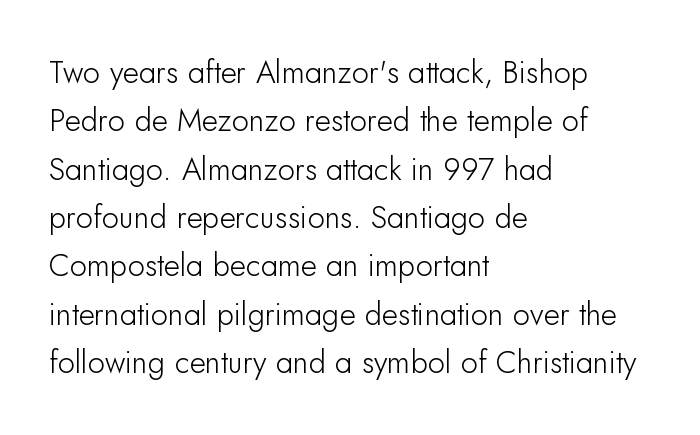
Q: Is the text italic (slanted)? A: No, it is upright.
Q: Is the typeface a serif or a sans-serif typeface? A: Sans-serif.
Q: Is the text underlined? A: No.
Q: How is the paragraph aligned? A: Left-aligned.
Q: Is the spacing between letters normal or unusually wide? A: Normal.
Q: Is the spacing between lines tight, normal or loose? A: Normal.
Q: Width (condensed, normal, or wide)? A: Normal.
Q: Stroke contrast? A: Low.
Q: x-height? A: Small.
Q: Monospaced? A: No.
